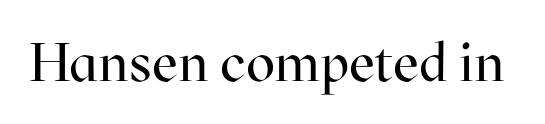
Stroke terminals: seriffed. The rendering keeps characters at their native spacing. This sample uses an upright cut, with every glyph sitting square on the baseline. Is this a heavy cut? Hardly; it is regular or lighter. This sample has the flowing, uneven cadence of proportional lettering. Has an underline been added? It has not.
